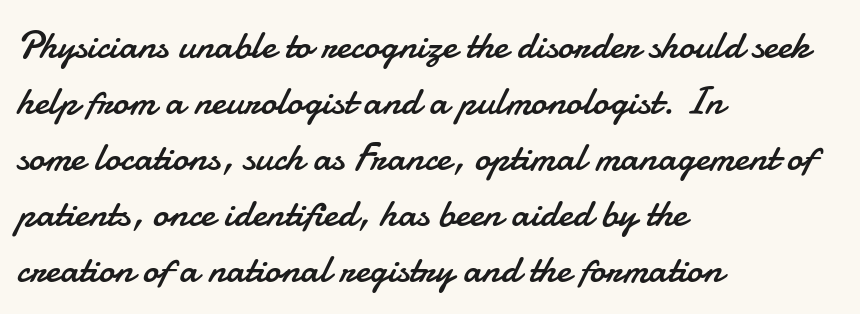
Q: Is the text bold? A: No.
Q: Is the text italic (slanted)? A: Yes.
Q: Is the typeface a serif or a sans-serif typeface? A: Sans-serif.
Q: Is the text underlined? A: No.
Q: How is the paragraph aligned? A: Left-aligned.
Q: Is the spacing between letters normal or unusually wide? A: Normal.
Q: Is the spacing between lines tight, normal or loose? A: Normal.
Q: Width (condensed, normal, or wide)? A: Normal.
Q: Stroke contrast? A: Low.
Q: x-height? A: Small.
Q: Monospaced? A: No.
